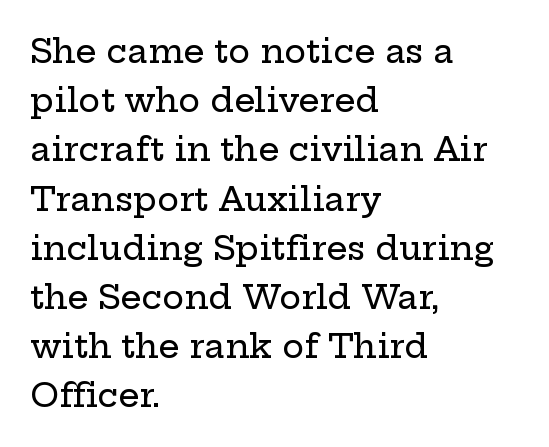
The image shows 33 px wide serif type, upright; set left-aligned, normal line spacing (1.49x), normal letter spacing, not underlined; low stroke contrast and a medium x-height.
